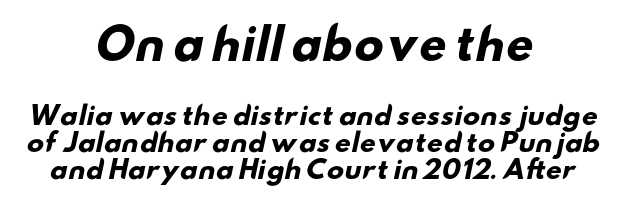
{"serif": "no", "bold": "yes", "weight": "heavy", "width": "wide", "stroke_contrast": "low", "x_height": "small", "monospaced": "no", "underline": "no", "align": "center", "line_spacing": "tight", "line_spacing_ratio": 1.08, "letter_spacing": "normal", "letter_spacing_em": 0.0, "larger_block": "first", "size_ratio": 1.72, "glyph_px": 43}
